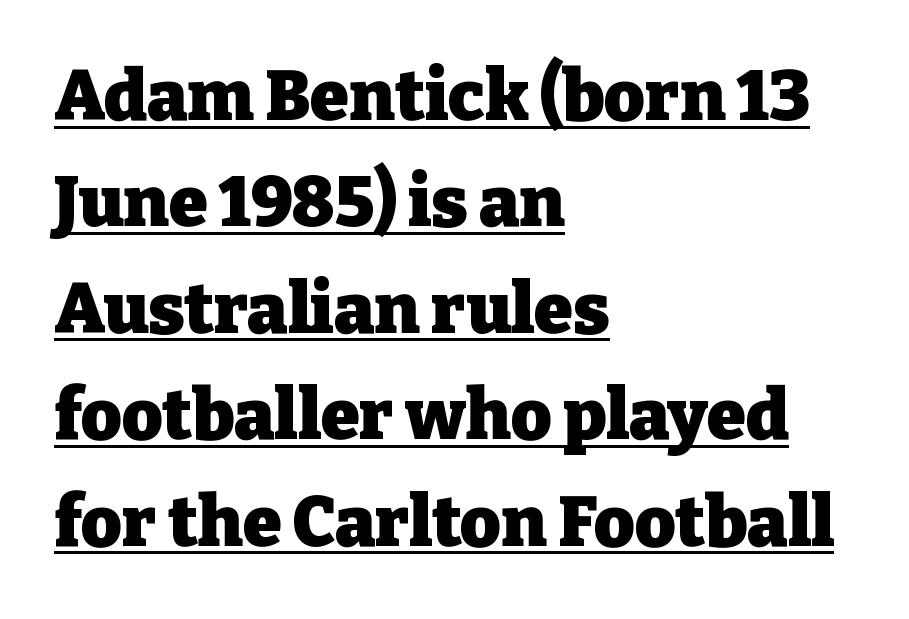
Q: Is the text bold? A: Yes.
Q: Is the text italic (slanted)? A: No, it is upright.
Q: Is the typeface a serif or a sans-serif typeface? A: Serif.
Q: Is the text underlined? A: Yes.
Q: How is the paragraph aligned? A: Left-aligned.
Q: Is the spacing between letters normal or unusually wide? A: Normal.
Q: Is the spacing between lines tight, normal or loose? A: Normal.
Q: Width (condensed, normal, or wide)? A: Normal.
Q: Stroke contrast? A: Low.
Q: x-height? A: Medium.
Q: Monospaced? A: No.
